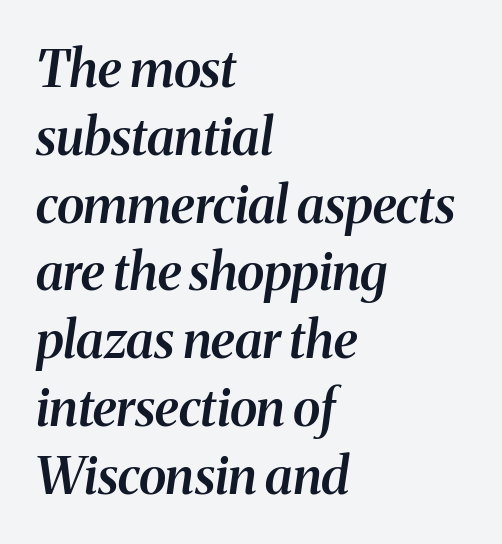
Q: Is the text bold? A: Semi-bold.
Q: Is the text italic (slanted)? A: Yes, it leans right by about 8 degrees.
Q: Is the typeface a serif or a sans-serif typeface? A: Serif.
Q: Is the text underlined? A: No.
Q: How is the paragraph aligned? A: Left-aligned.
Q: Is the spacing between letters normal or unusually wide? A: Normal.
Q: Is the spacing between lines tight, normal or loose? A: Normal.
Q: Width (condensed, normal, or wide)? A: Normal.
Q: Stroke contrast? A: Medium.
Q: x-height? A: Medium.
Q: Monospaced? A: No.
